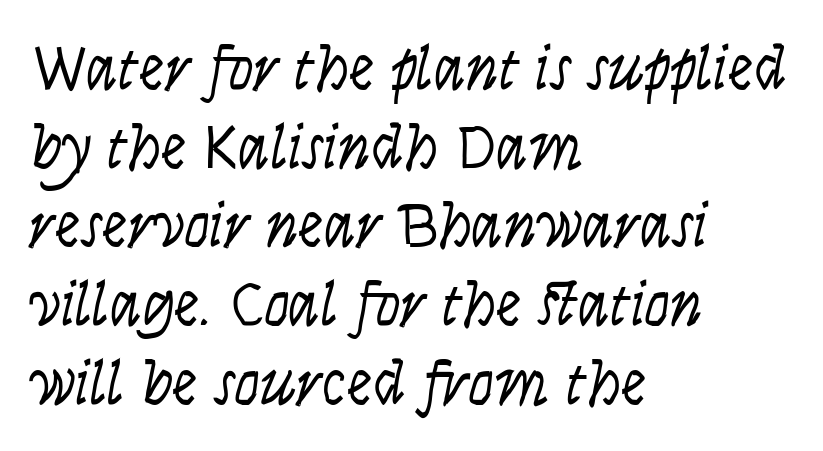
The image shows 64 px light, condensed type, italic (leaning right); set left-aligned, line spacing 1.23x, normal letter spacing, not underlined; low stroke contrast and a large x-height.
